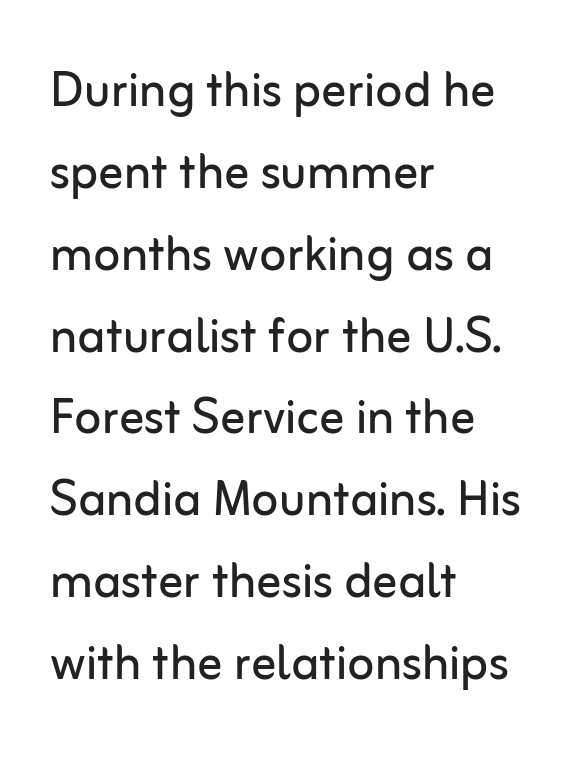
{"serif": "no", "italic": "no", "bold": "no", "weight": "regular", "width": "normal", "stroke_contrast": "low", "x_height": "medium", "monospaced": "no", "underline": "no", "align": "left", "line_spacing": "normal", "line_spacing_ratio": 1.32, "letter_spacing": "normal", "letter_spacing_em": 0.0, "glyph_px": 62}
